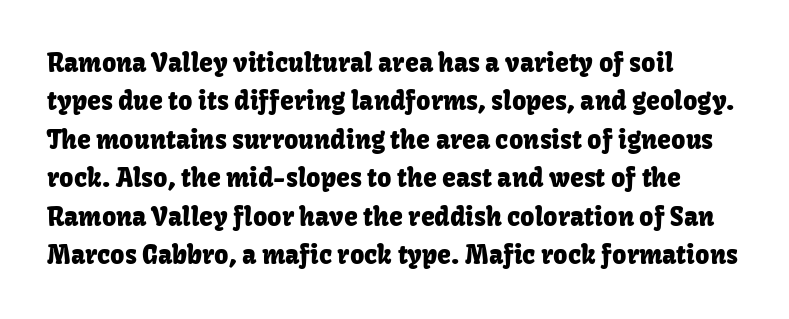
The image shows 25 px text type, upright; set normal line spacing (1.54x), normal letter spacing, not underlined.
